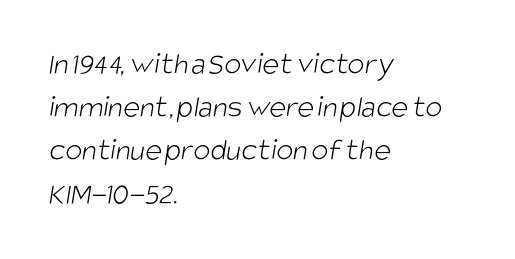
Q: Is the text bold? A: No.
Q: Is the typeface a serif or a sans-serif typeface? A: Sans-serif.
Q: Is the text underlined? A: No.
Q: How is the paragraph aligned? A: Left-aligned.
Q: Is the spacing between letters normal or unusually wide? A: Normal.
Q: Is the spacing between lines tight, normal or loose? A: Normal.
Q: Width (condensed, normal, or wide)? A: Condensed.
Q: Stroke contrast? A: Low.
Q: x-height? A: Large.
Q: Monospaced? A: No.
